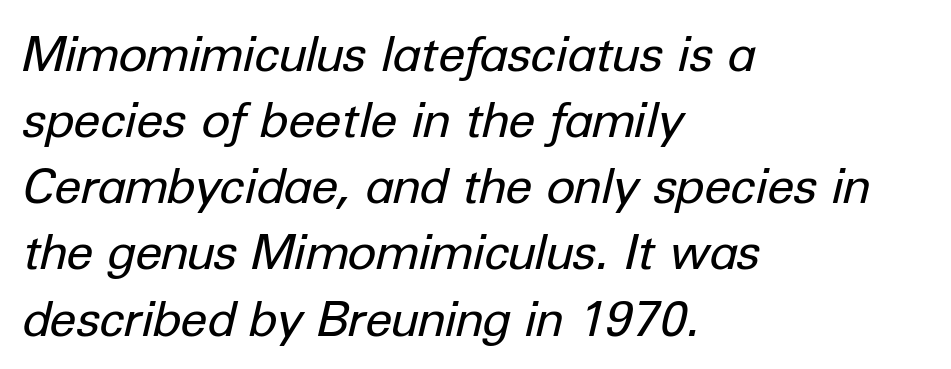
The lettering tilts uniformly, giving the passage an italic look. Do the characters align in a grid? No, the font is proportional. The words here are not underlined. The strokes carry an ordinary text weight at most.
